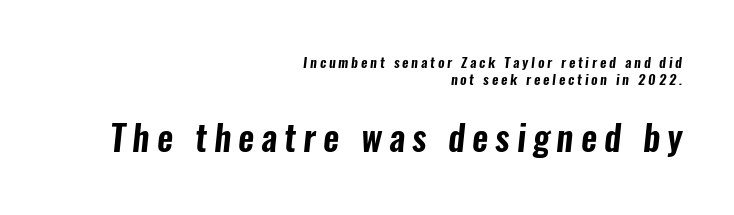
The image shows 35 px condensed sans-serif type; set right-aligned, line spacing 1.18x, unusually wide letter spacing (+0.2 em), not underlined; the second (bottom) block is 2.5x larger; low stroke contrast and a medium x-height.
